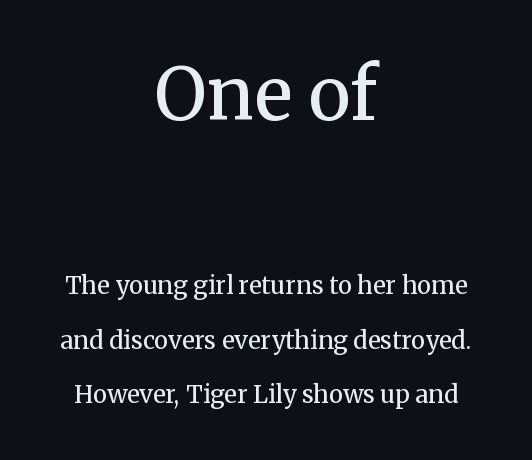
{"serif": "yes", "italic": "no", "bold": "no", "weight": "regular", "width": "normal", "stroke_contrast": "medium", "x_height": "medium", "monospaced": "no", "underline": "no", "align": "center", "line_spacing": "loose", "line_spacing_ratio": 2.27, "letter_spacing": "normal", "letter_spacing_em": 0.0, "larger_block": "first", "size_ratio": 3.0, "glyph_px": 72}
